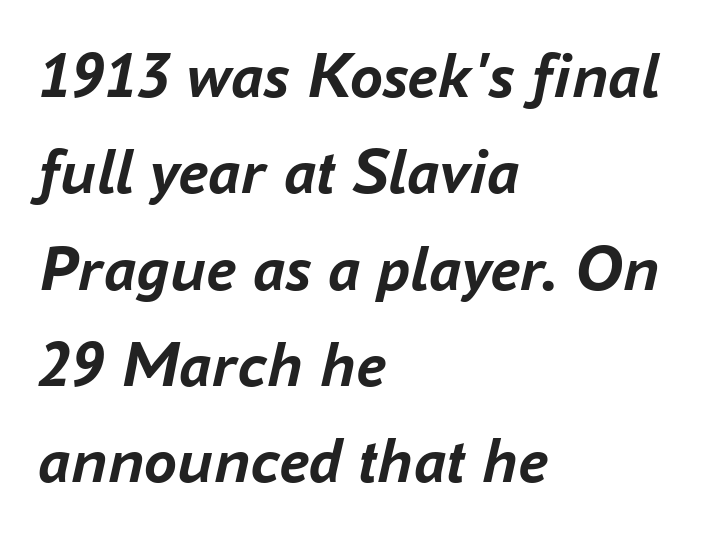
{"italic": "yes", "lean": "right", "slant_degrees": 16, "bold": "yes", "weight": "semibold", "width": "normal", "stroke_contrast": "low", "x_height": "medium", "monospaced": "no", "underline": "no", "align": "left", "line_spacing": "normal", "line_spacing_ratio": 1.46, "letter_spacing": "normal", "letter_spacing_em": 0.0, "glyph_px": 66}
